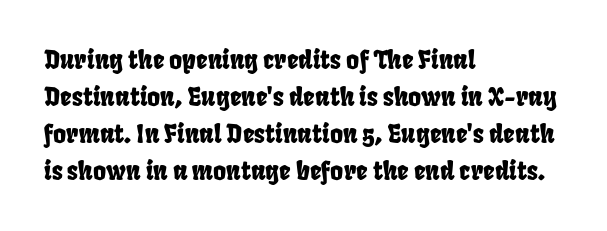
The image shows 25 px text type; set left-aligned, normal line spacing (1.48x), normal letter spacing, not underlined.
